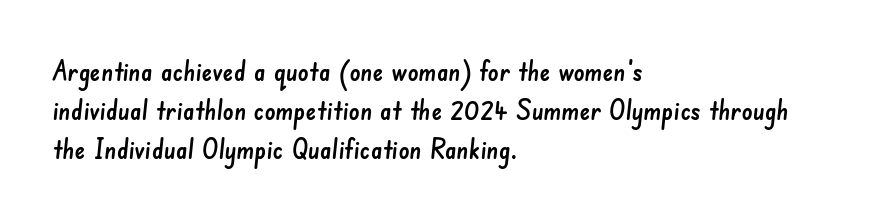
This block has exactly the height ordinary leading produces. Each word holds together tightly as a unit, with standard inter-letter gaps. In CSS terms this would be text-align: left. This rendering features lettering with no underline.
